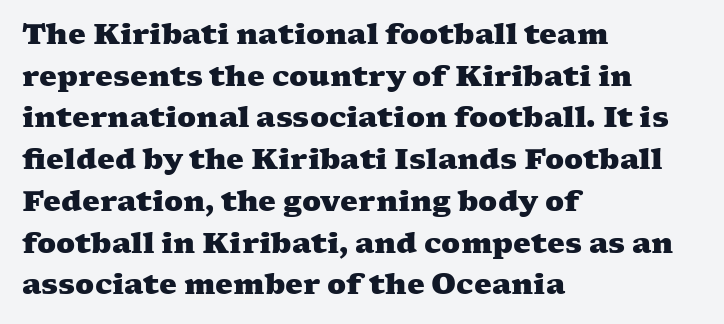
Here the designer chose a conventional face with non-uniform glyph widths. The type is set solid horizontally, with unmodified tracking. The specimen omits any rule beneath the text block's lines. The typesetter chose a ragged-right arrangement here.
